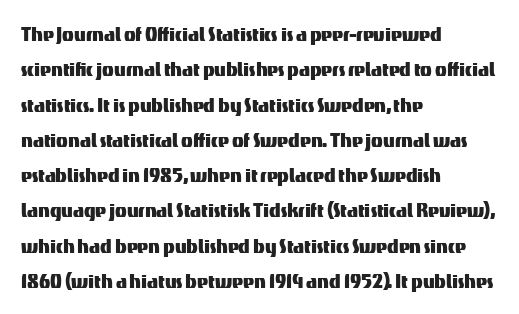
{"italic": "no", "underline": "no", "align": "left", "line_spacing": "normal", "line_spacing_ratio": 1.47, "letter_spacing": "normal", "letter_spacing_em": 0.0, "glyph_px": 24}
